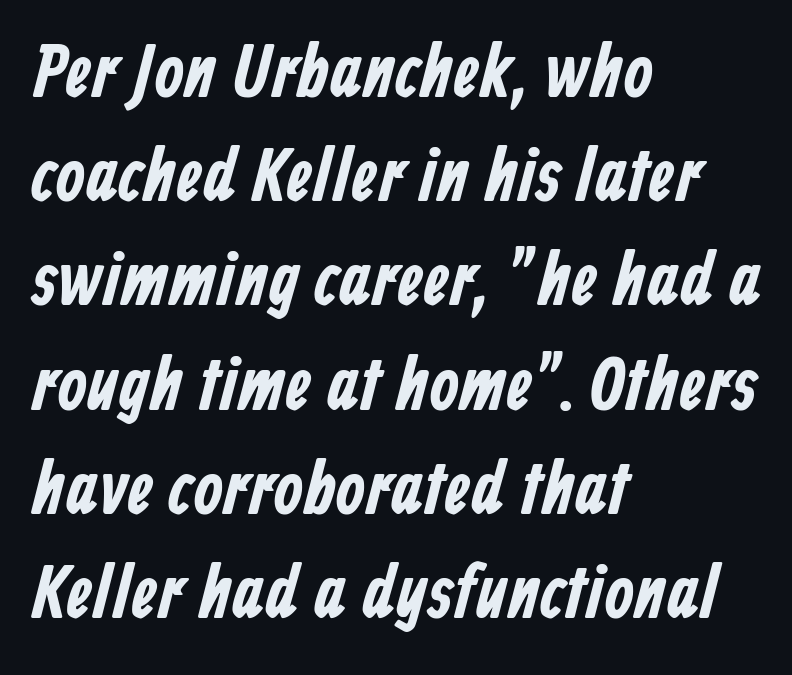
The image shows 75 px condensed sans-serif type; set left-aligned, normal line spacing (1.39x), normal letter spacing, not underlined; low stroke contrast and a medium x-height.
